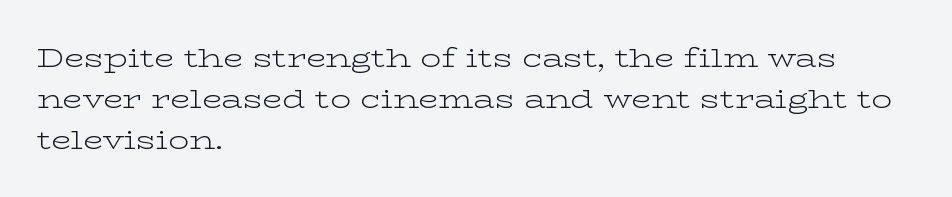
{"italic": "no", "bold": "no", "underline": "no", "align": "left", "line_spacing": "normal", "line_spacing_ratio": 1.57, "letter_spacing": "normal", "letter_spacing_em": 0.0, "glyph_px": 26}
